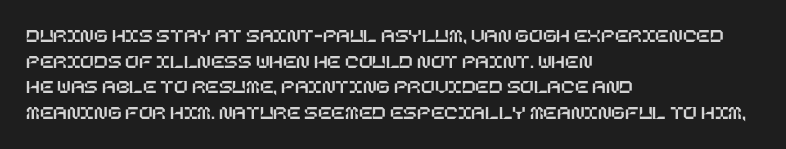
The image shows 20 px text type, upright; set left-aligned, normal line spacing (1.28x), normal letter spacing, not underlined.
